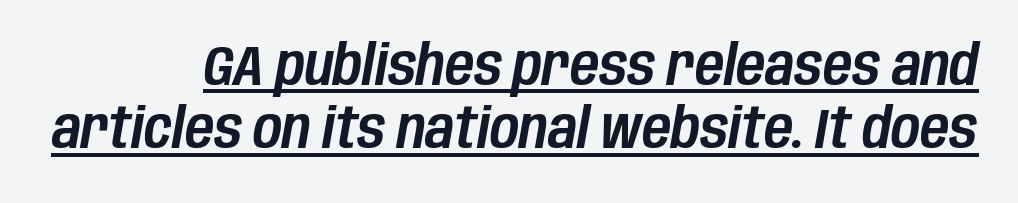
In terms of leading, this rendering errs on the cramped side. Is this a fixed-width face? No — the glyphs have proportional, varying widths. Every row of glyphs terminates at an identical x-position on the right. Posture: slanted. What stands out about the letter spacing? Nothing — it is the standard amount.
